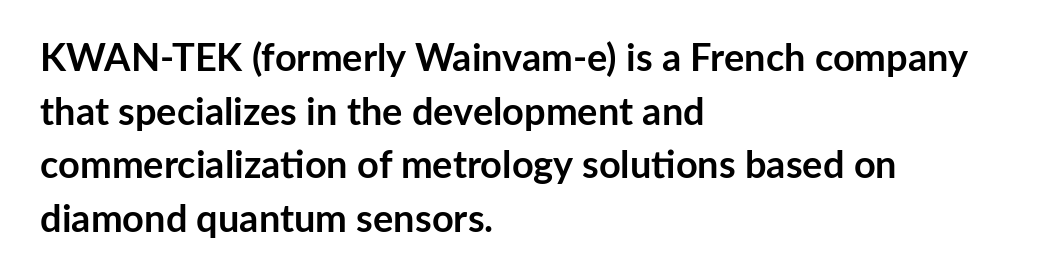
{"serif": "no", "italic": "no", "bold": "yes", "weight": "semibold", "width": "normal", "stroke_contrast": "low", "x_height": "medium", "monospaced": "no", "underline": "no", "align": "left", "line_spacing": "normal", "line_spacing_ratio": 1.41, "letter_spacing": "normal", "letter_spacing_em": 0.0, "glyph_px": 38}
